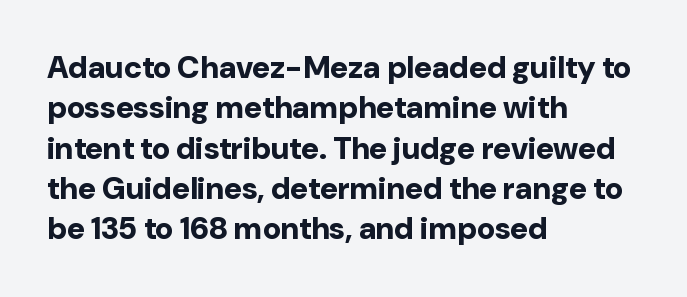
Stroke thickness is high; the sample reads as a true bold. Here the designer chose a conventional face with non-uniform glyph widths. Each line starts at the same left margin while the right side varies. The typeface chosen for these lines omits serifs. Normally led — the rows are evenly, conventionally spaced. Ascenders rise straight up at ninety degrees.
